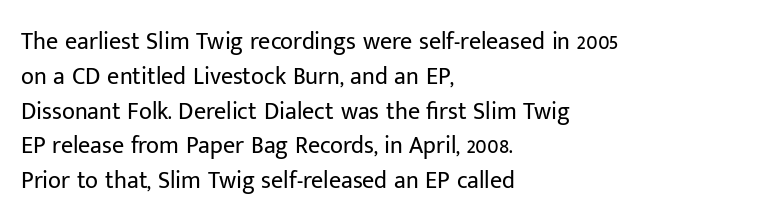
The image shows 24 px text type, upright; set left-aligned, normal line spacing (1.45x), normal letter spacing, not underlined.
